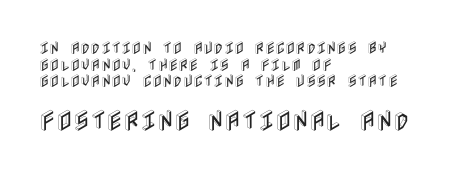
{"italic": "no", "underline": "no", "align": "left", "line_spacing_ratio": 1.19, "letter_spacing": "normal", "letter_spacing_em": 0.0, "larger_block": "second", "size_ratio": 1.64, "glyph_px": 23}
